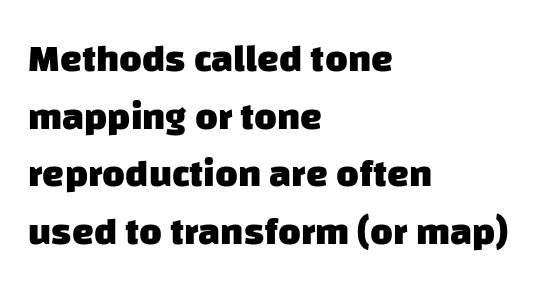
The image shows 39 px heavy sans-serif type; set left-aligned, normal line spacing (1.48x), normal letter spacing, not underlined; low stroke contrast and a large x-height.
